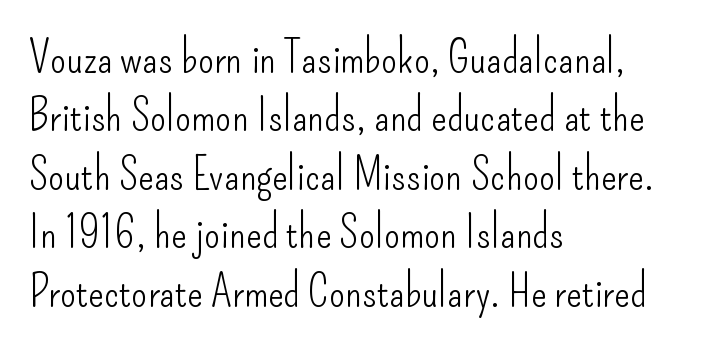
{"serif": "no", "italic": "no", "bold": "no", "weight": "light", "width": "condensed", "stroke_contrast": "low", "x_height": "small", "monospaced": "no", "underline": "no", "align": "left", "line_spacing": "normal", "line_spacing_ratio": 1.27, "letter_spacing": "normal", "letter_spacing_em": 0.0, "glyph_px": 46}
